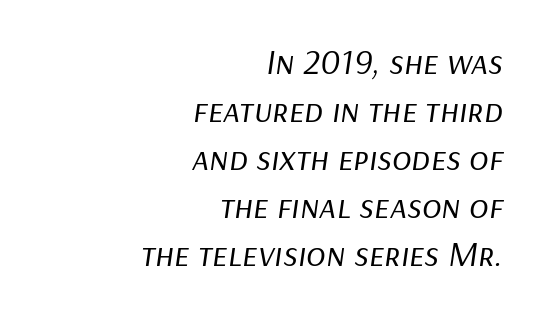
Q: Is the text bold? A: No.
Q: Is the text italic (slanted)? A: Yes, it leans right by about 9 degrees.
Q: Is the text underlined? A: No.
Q: How is the paragraph aligned? A: Right-aligned.
Q: Is the spacing between letters normal or unusually wide? A: Normal.
Q: Is the spacing between lines tight, normal or loose? A: Normal.
Q: Width (condensed, normal, or wide)? A: Normal.
Q: Stroke contrast? A: Low.
Q: x-height? A: Medium.
Q: Monospaced? A: No.
